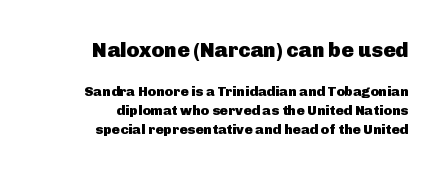
Is the block centered? No — it sits flush against the right margin. Rendered with straight, roman letterforms. Weight: bold. Note: larger setting up top, smaller setting below. These lines keep a tight, regular rhythm from letter to letter.
